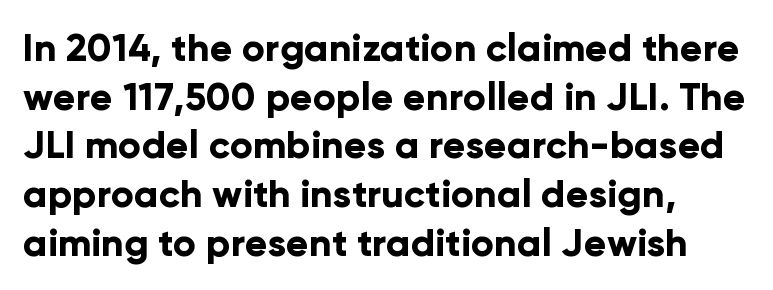
{"serif": "no", "italic": "no", "bold": "yes", "weight": "bold", "width": "normal", "stroke_contrast": "low", "x_height": "medium", "monospaced": "no", "underline": "no", "align": "left", "line_spacing": "normal", "line_spacing_ratio": 1.28, "letter_spacing": "normal", "letter_spacing_em": 0.0, "glyph_px": 38}
